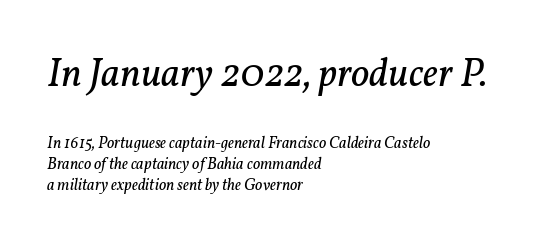
{"serif": "yes", "italic": "yes", "lean": "right", "slant_degrees": 11, "bold": "no", "weight": "regular", "width": "normal", "stroke_contrast": "low", "x_height": "medium", "monospaced": "no", "underline": "no", "align": "left", "line_spacing": "normal", "line_spacing_ratio": 1.32, "letter_spacing": "normal", "letter_spacing_em": 0.0, "larger_block": "first", "size_ratio": 2.5, "glyph_px": 40}
